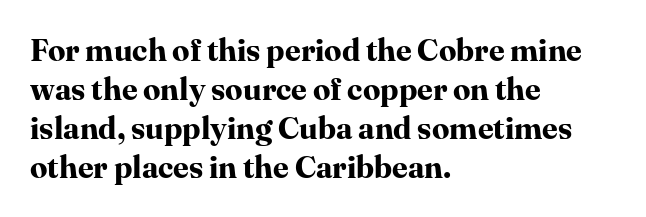
{"serif": "yes", "italic": "no", "bold": "yes", "weight": "bold", "width": "normal", "stroke_contrast": "high", "x_height": "medium", "monospaced": "no", "underline": "no", "align": "left", "line_spacing": "normal", "line_spacing_ratio": 1.26, "letter_spacing": "normal", "letter_spacing_em": 0.0, "glyph_px": 31}
